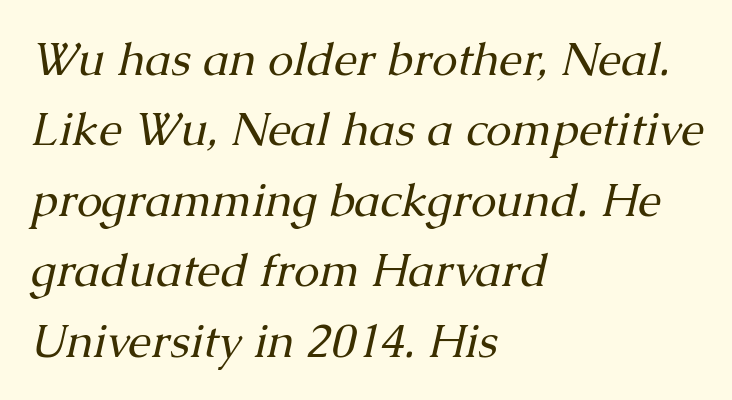
Q: Is the text bold? A: No.
Q: Is the text italic (slanted)? A: Yes, it leans right by about 13 degrees.
Q: Is the typeface a serif or a sans-serif typeface? A: Serif.
Q: Is the text underlined? A: No.
Q: How is the paragraph aligned? A: Left-aligned.
Q: Is the spacing between letters normal or unusually wide? A: Normal.
Q: Is the spacing between lines tight, normal or loose? A: Normal.
Q: Width (condensed, normal, or wide)? A: Normal.
Q: Stroke contrast? A: Medium.
Q: x-height? A: Medium.
Q: Monospaced? A: No.
